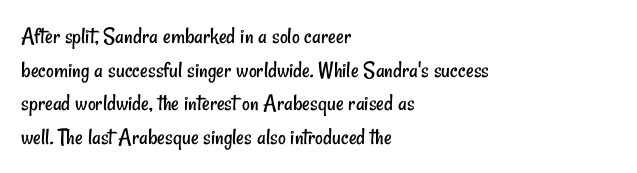
The image shows 24 px text type; set left-aligned, normal line spacing (1.4x), normal letter spacing, not underlined.
